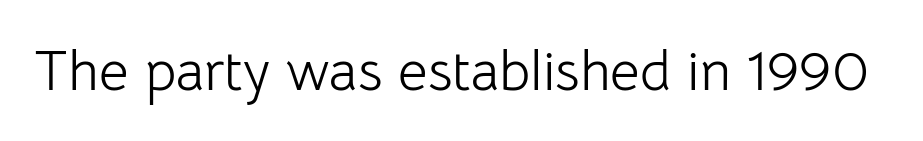
{"serif": "no", "italic": "no", "bold": "no", "weight": "light", "width": "normal", "stroke_contrast": "low", "x_height": "medium", "monospaced": "no", "underline": "no", "letter_spacing": "normal", "letter_spacing_em": 0.0, "glyph_px": 57}
